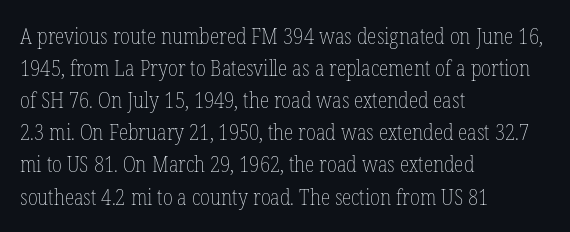
{"italic": "no", "bold": "no", "underline": "no", "align": "left", "line_spacing": "normal", "line_spacing_ratio": 1.46, "letter_spacing": "normal", "letter_spacing_em": 0.0, "glyph_px": 22}
